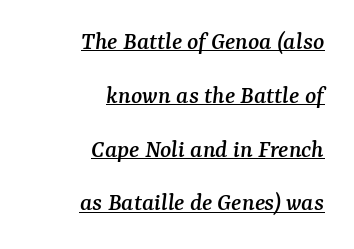
The image shows 26 px text type, italic (leaning right); set right-aligned, loose line spacing (2.07x), normal letter spacing, underlined.
